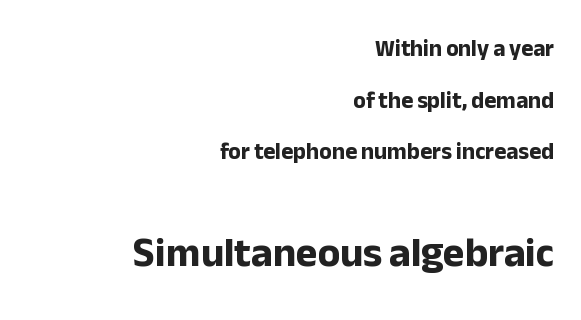
Is there much room between lines? Yes — plenty of vertical air separates them. Compared with typical body copy, the letter spacing here is the same. Unlike a traditional serif, this face leaves its strokes unadorned. Is there any slant? The stems are plumb.
